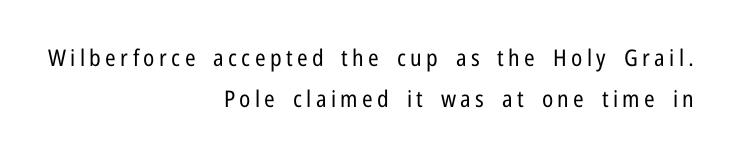
The passage is arranged like a letterhead date or caption credit — flush right. Ink coverage per letter is moderate at most. Characters remain perfectly vertical along every line. Decoration check: the copy has no underline.
